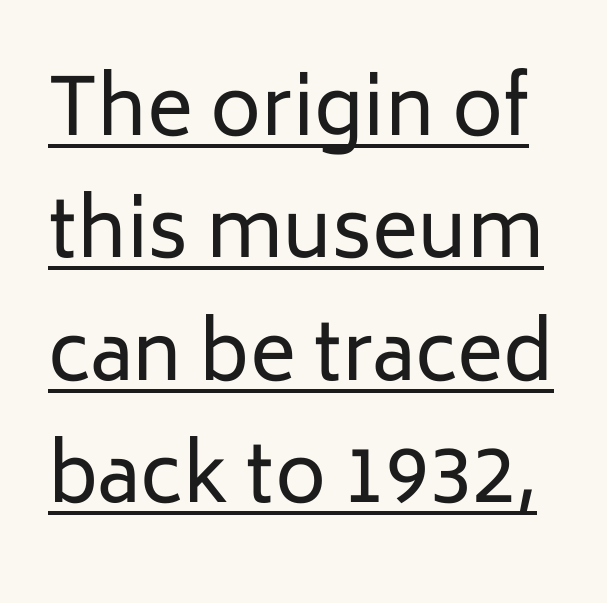
The image shows 78 px regular-weight sans-serif type, upright; set normal line spacing (1.57x), normal letter spacing, underlined; low stroke contrast and a medium x-height.
